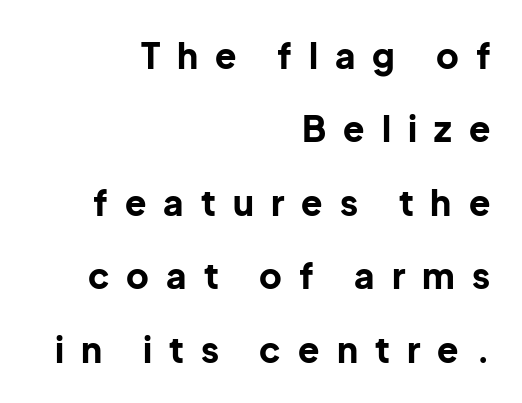
Q: Is the text bold? A: Yes.
Q: Is the text italic (slanted)? A: No, it is upright.
Q: Is the typeface a serif or a sans-serif typeface? A: Sans-serif.
Q: Is the text underlined? A: No.
Q: How is the paragraph aligned? A: Right-aligned.
Q: Is the spacing between letters normal or unusually wide? A: Unusually wide.
Q: Is the spacing between lines tight, normal or loose? A: Loose.
Q: Width (condensed, normal, or wide)? A: Normal.
Q: Stroke contrast? A: Low.
Q: x-height? A: Medium.
Q: Monospaced? A: No.
